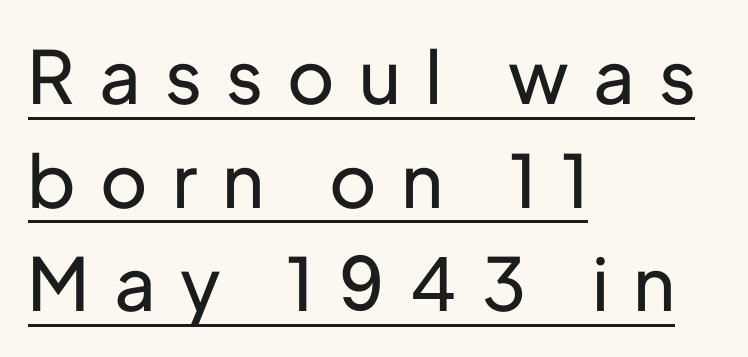
Q: Is the text bold? A: No.
Q: Is the text italic (slanted)? A: No, it is upright.
Q: Is the typeface a serif or a sans-serif typeface? A: Sans-serif.
Q: Is the text underlined? A: Yes.
Q: How is the paragraph aligned? A: Left-aligned.
Q: Is the spacing between letters normal or unusually wide? A: Unusually wide.
Q: Is the spacing between lines tight, normal or loose? A: Normal.
Q: Width (condensed, normal, or wide)? A: Normal.
Q: Stroke contrast? A: Low.
Q: x-height? A: Medium.
Q: Monospaced? A: No.
